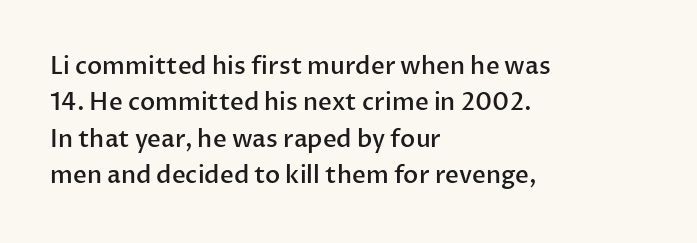
These lines keep a tight, regular rhythm from letter to letter. The foot of each line stays bare and open. The rag falls on the right side of this text block. The designer left line spacing at the default.
